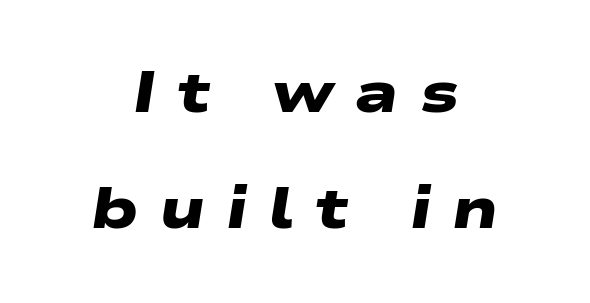
{"serif": "no", "bold": "yes", "weight": "heavy", "width": "wide", "stroke_contrast": "low", "x_height": "medium", "monospaced": "no", "underline": "no", "align": "center", "line_spacing": "loose", "line_spacing_ratio": 2.03, "letter_spacing": "wide", "letter_spacing_em": 0.36, "glyph_px": 57}
